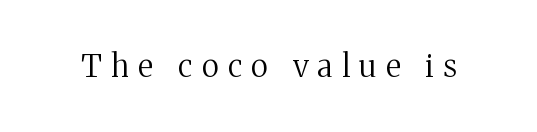
The image shows 31 px regular-weight serif type, upright; set unusually wide letter spacing (+0.31 em), not underlined; medium stroke contrast and a medium x-height.
